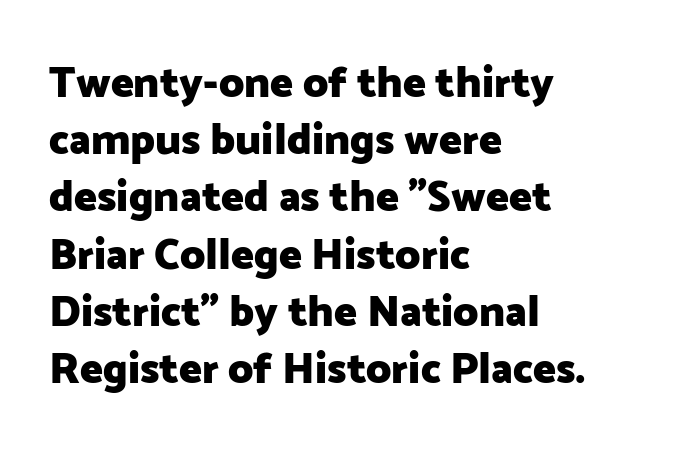
The image shows 43 px heavy sans-serif type, upright; set left-aligned, normal line spacing (1.33x), normal letter spacing, not underlined; low stroke contrast and a medium x-height.
